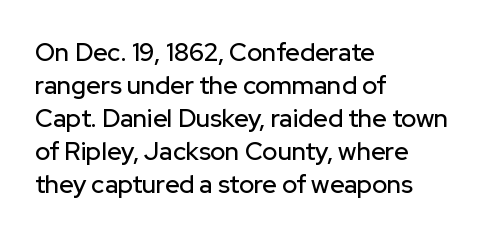
Every row of glyphs begins at an identical x-position on the left. Words appear dense and cohesive because spacing is normal. Unlike italic type, these characters show no tilt at all. Vertical spacing — default. Check under the words: just untouched page.
